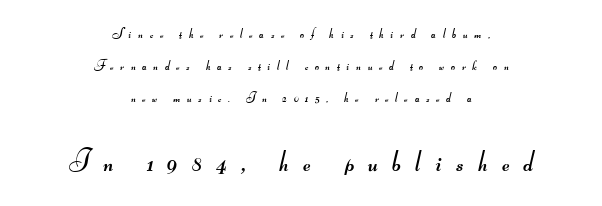
The letters advance in unequal steps, a hallmark of proportional type. The letters in the lower block stand taller than those in the block above. Leftover space on each line is divided equally before and after the words. Unmarked baselines from the first word to the last.
